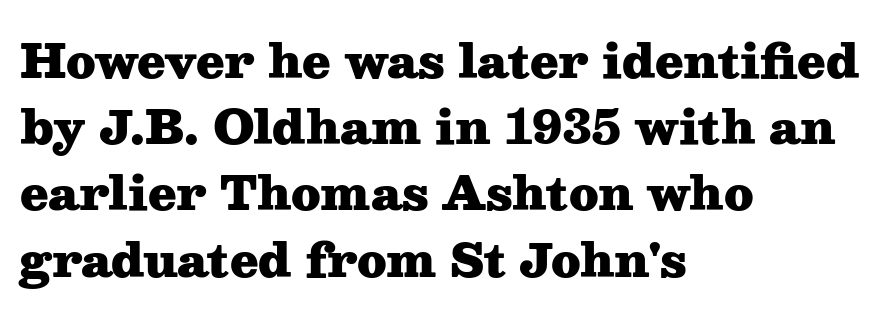
{"serif": "yes", "italic": "no", "bold": "yes", "weight": "heavy", "width": "wide", "stroke_contrast": "medium", "x_height": "medium", "monospaced": "no", "underline": "no", "align": "left", "line_spacing": "normal", "line_spacing_ratio": 1.44, "letter_spacing": "normal", "letter_spacing_em": 0.0, "glyph_px": 46}
